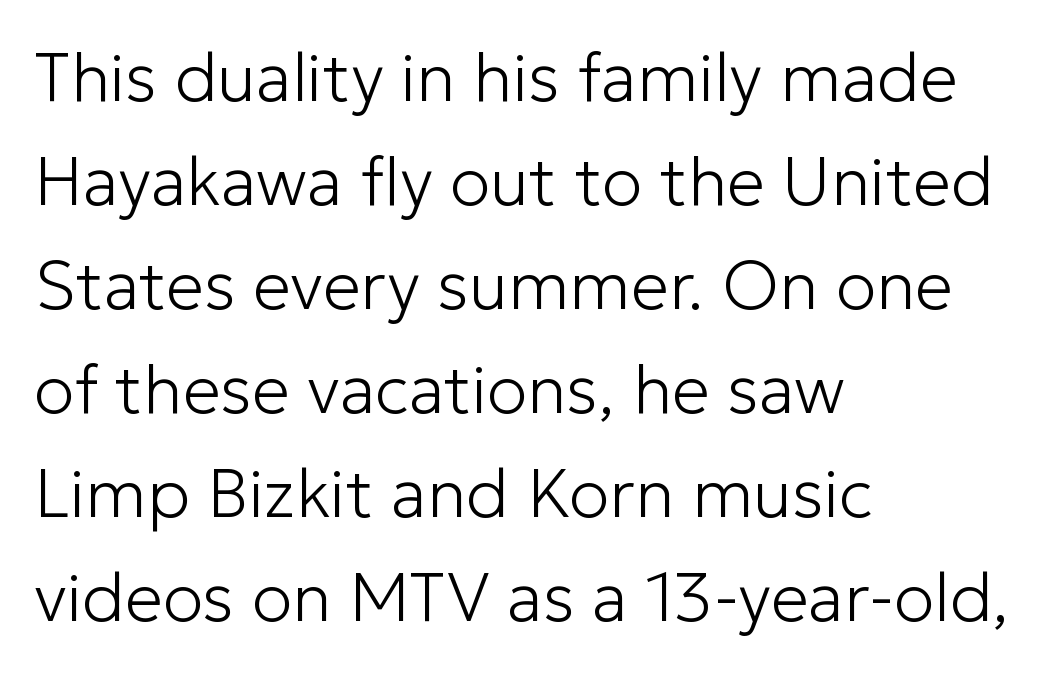
{"serif": "no", "italic": "no", "bold": "no", "weight": "light", "width": "normal", "stroke_contrast": "low", "x_height": "medium", "monospaced": "no", "underline": "no", "align": "left", "line_spacing": "normal", "line_spacing_ratio": 1.53, "letter_spacing": "normal", "letter_spacing_em": 0.0, "glyph_px": 68}
